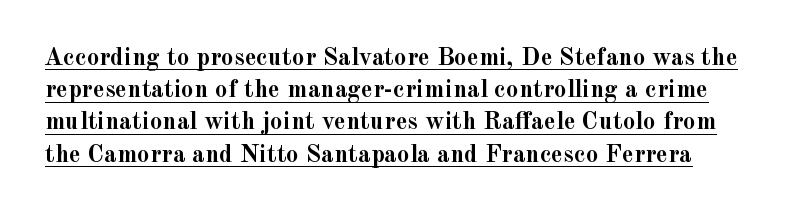
Q: Is the text bold? A: Yes.
Q: Is the text italic (slanted)? A: No, it is upright.
Q: Is the text underlined? A: Yes.
Q: Is the spacing between letters normal or unusually wide? A: Normal.
Q: Is the spacing between lines tight, normal or loose? A: Normal.
